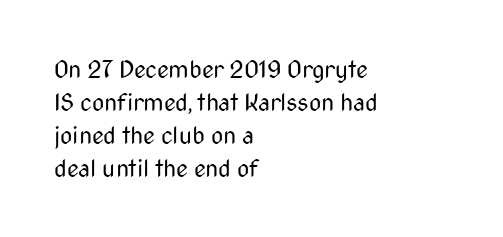
The image shows 24 px text type, upright; set left-aligned, normal line spacing (1.37x), normal letter spacing, not underlined.
